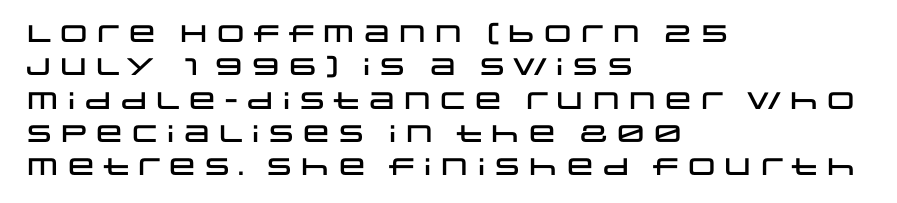
Q: Is the text italic (slanted)? A: No, it is upright.
Q: Is the text underlined? A: No.
Q: How is the paragraph aligned? A: Left-aligned.
Q: Is the spacing between letters normal or unusually wide? A: Normal.
Q: Is the spacing between lines tight, normal or loose? A: Normal.
